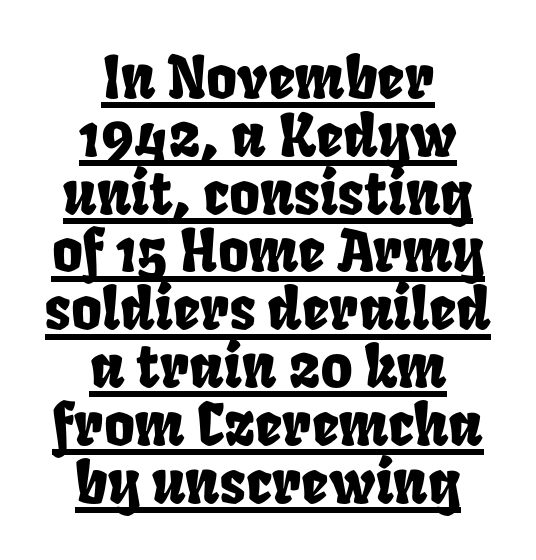
{"width": "condensed", "stroke_contrast": "low", "x_height": "large", "monospaced": "no", "underline": "yes", "align": "center", "line_spacing": "tight", "line_spacing_ratio": 0.98, "letter_spacing": "normal", "letter_spacing_em": 0.0, "glyph_px": 59}
